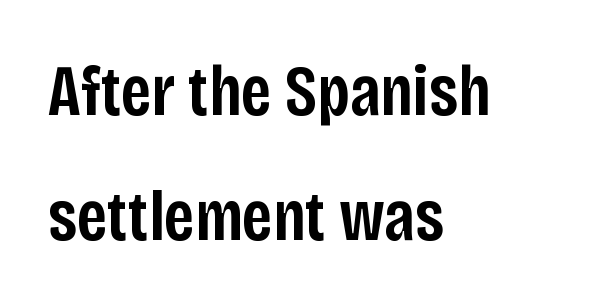
The image shows 71 px semibold, condensed sans-serif type, upright; set left-aligned, line spacing 1.76x, normal letter spacing, not underlined; low stroke contrast and a large x-height.
